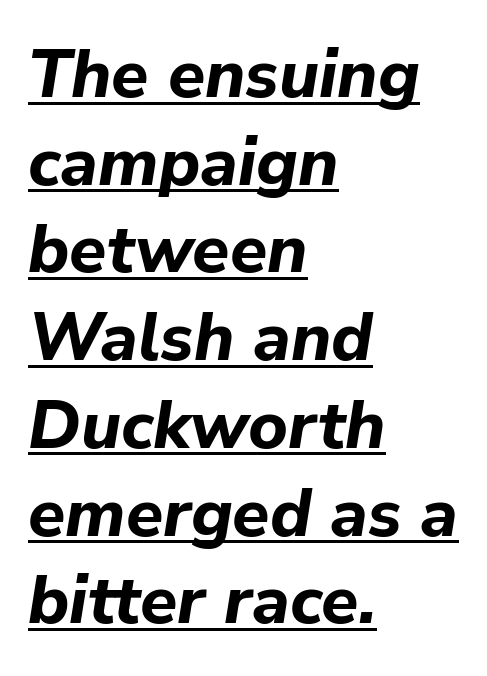
{"italic": "yes", "lean": "right", "slant_degrees": 9, "bold": "yes", "weight": "bold", "width": "normal", "stroke_contrast": "low", "x_height": "medium", "monospaced": "no", "underline": "yes", "align": "left", "line_spacing": "normal", "line_spacing_ratio": 1.29, "letter_spacing": "normal", "letter_spacing_em": 0.0, "glyph_px": 68}
